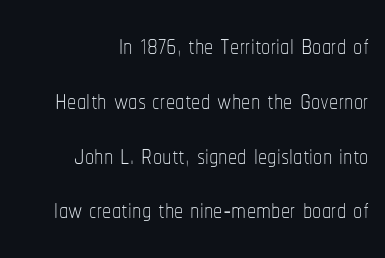
Q: Is the text bold? A: No.
Q: Is the text italic (slanted)? A: No, it is upright.
Q: Is the text underlined? A: No.
Q: How is the paragraph aligned? A: Right-aligned.
Q: Is the spacing between letters normal or unusually wide? A: Normal.
Q: Is the spacing between lines tight, normal or loose? A: Normal.
Q: Width (condensed, normal, or wide)? A: Condensed.
Q: Stroke contrast? A: Low.
Q: x-height? A: Medium.
Q: Monospaced? A: No.
